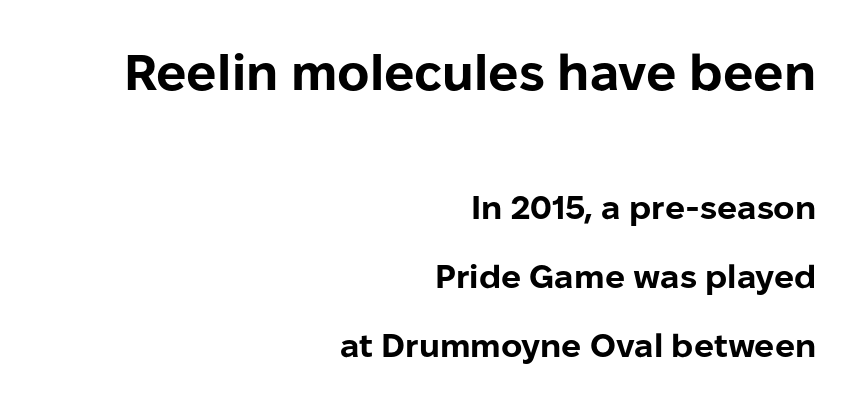
Q: Is the text bold? A: Yes.
Q: Is the text italic (slanted)? A: No, it is upright.
Q: Is the typeface a serif or a sans-serif typeface? A: Sans-serif.
Q: Is the text underlined? A: No.
Q: How is the paragraph aligned? A: Right-aligned.
Q: Is the spacing between letters normal or unusually wide? A: Normal.
Q: Is the spacing between lines tight, normal or loose? A: Loose.
Q: Which block of text is set in a larger size, the first (top) or the second (bottom)? A: The first (top) one.
Q: Width (condensed, normal, or wide)? A: Normal.
Q: Stroke contrast? A: Low.
Q: x-height? A: Medium.
Q: Monospaced? A: No.
